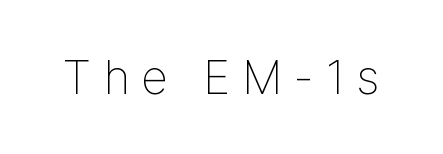
The face used here is proportionally spaced, like ordinary book or web type. Inter-character spacing is expanded well beyond the font's built-in metrics. Heaviness? Minimal to ordinary, like unemphasized prose. If you drew a line through each stem, it would be perfectly vertical. Nope, no serifs anywhere on these letters.
